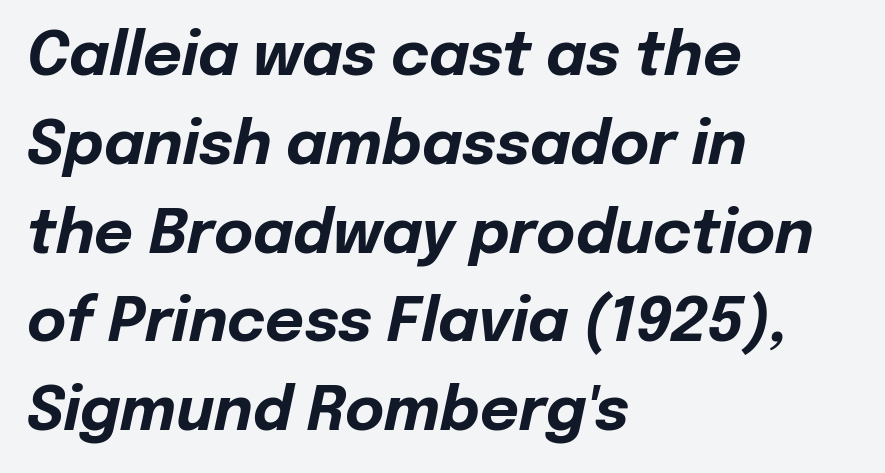
Q: Is the text bold? A: Yes.
Q: Is the text italic (slanted)? A: Yes, it leans right by about 12 degrees.
Q: Is the text underlined? A: No.
Q: How is the paragraph aligned? A: Left-aligned.
Q: Is the spacing between letters normal or unusually wide? A: Normal.
Q: Is the spacing between lines tight, normal or loose? A: Normal.
Q: Width (condensed, normal, or wide)? A: Normal.
Q: Stroke contrast? A: Low.
Q: x-height? A: Medium.
Q: Monospaced? A: No.
